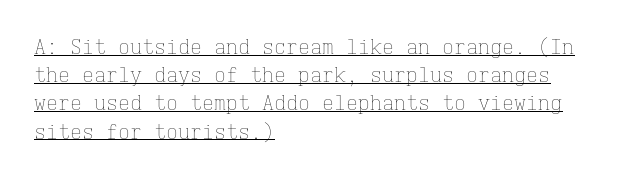
Ordinary non-slanted type is in use. These lines keep a tight, regular rhythm from letter to letter. Every row of glyphs begins at an identical x-position on the left. Heft: none added — not bold. A typographer would call this underscored text. Summary of vertical rhythm: regular, with standard interline spacing.
